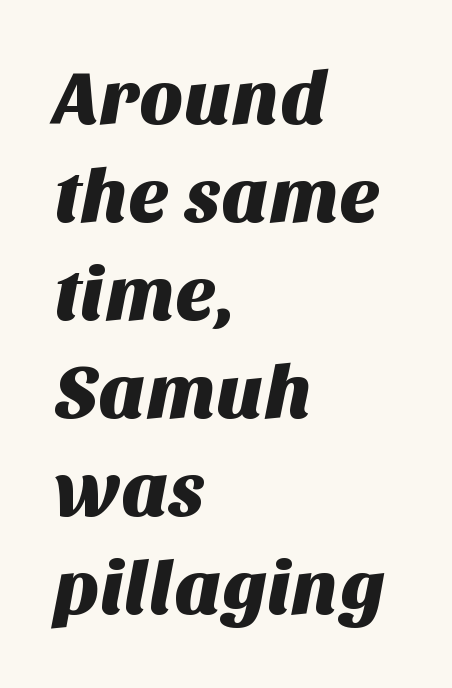
There is no visible air inserted between adjacent glyphs. Lines of text with bare space underneath. The passage shown is typed in a proportional face where columns would drift. Visually the block forms a straight wall on the left and a jagged coastline on the right.
